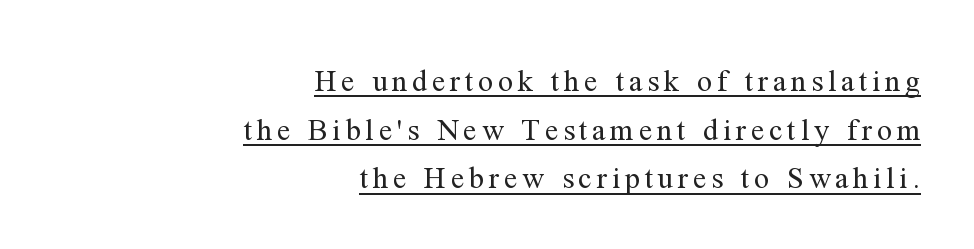
{"serif": "yes", "italic": "no", "bold": "no", "weight": "regular", "width": "normal", "stroke_contrast": "medium", "x_height": "medium", "monospaced": "no", "underline": "yes", "align": "right", "line_spacing": "normal", "line_spacing_ratio": 1.62, "glyph_px": 30}
